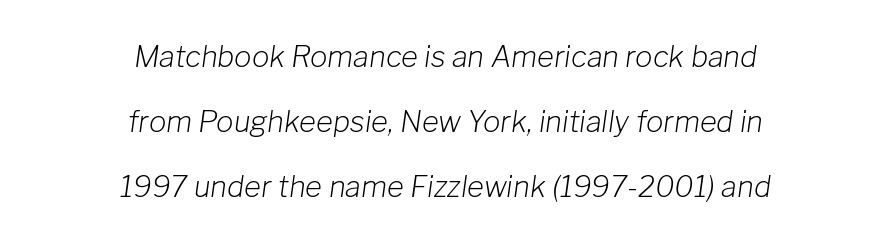
{"italic": "yes", "lean": "right", "slant_degrees": 8, "bold": "no", "weight": "light", "width": "normal", "stroke_contrast": "low", "x_height": "medium", "monospaced": "no", "underline": "no", "align": "center", "line_spacing": "loose", "line_spacing_ratio": 2.24, "letter_spacing": "normal", "letter_spacing_em": 0.0, "glyph_px": 29}
